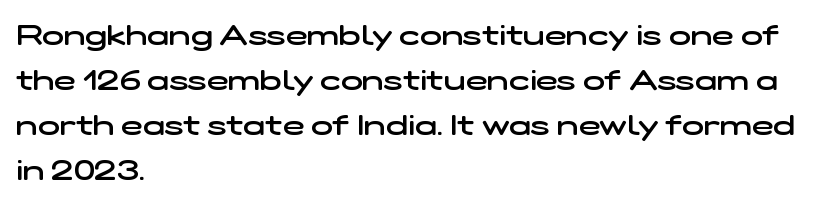
{"serif": "no", "bold": "semi", "weight": "semibold", "width": "wide", "stroke_contrast": "low", "x_height": "medium", "monospaced": "no", "underline": "no", "align": "left", "line_spacing": "normal", "line_spacing_ratio": 1.55, "letter_spacing": "normal", "letter_spacing_em": 0.0, "glyph_px": 29}
